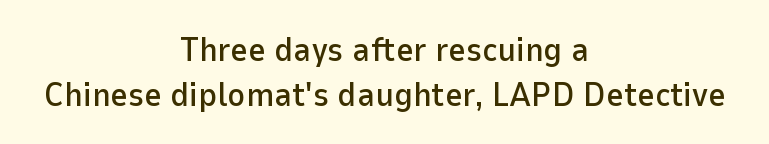
Q: Is the text italic (slanted)? A: No, it is upright.
Q: Is the typeface a serif or a sans-serif typeface? A: Sans-serif.
Q: Is the text underlined? A: No.
Q: How is the paragraph aligned? A: Centered.
Q: Is the spacing between letters normal or unusually wide? A: Normal.
Q: Is the spacing between lines tight, normal or loose? A: Normal.
Q: Width (condensed, normal, or wide)? A: Normal.
Q: Stroke contrast? A: Low.
Q: x-height? A: Medium.
Q: Monospaced? A: No.
